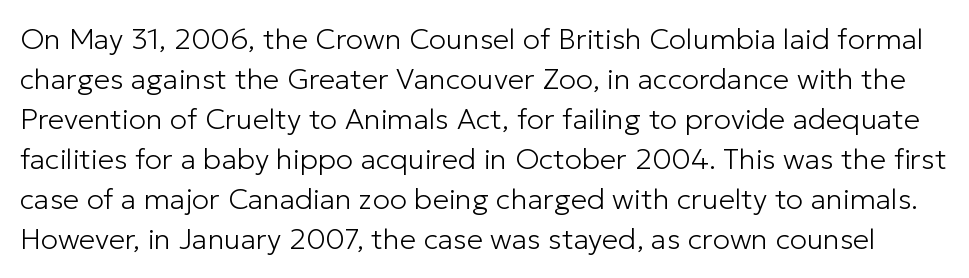
Tracking value appears to be zero — textbook default spacing. Leading matches the norm, producing a regular column. Each letter keeps its own natural width here, so spacing adapts to shape. Look at the bottom of the vertical strokes: they stop flat, with no serifs.
